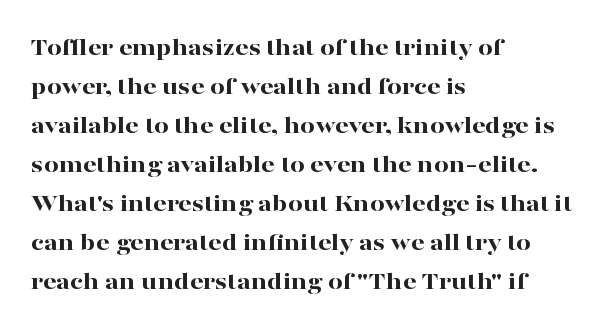
Successive baselines arrive at the customary interval. Nope, not italic — everything's standing straight. Stroke thickness is high; the sample reads as a true bold. Line starts are locked; line ends wander. Clear beneath every line of the passage. The line texture is even and compact thanks to regular tracking.
